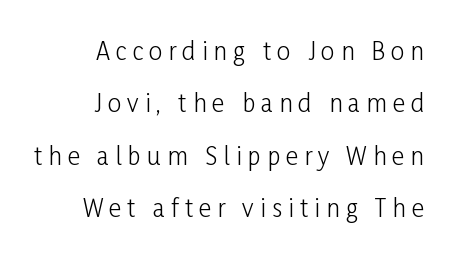
Q: Is the text bold? A: No.
Q: Is the text italic (slanted)? A: No, it is upright.
Q: Is the text underlined? A: No.
Q: How is the paragraph aligned? A: Right-aligned.
Q: Is the spacing between letters normal or unusually wide? A: Unusually wide.
Q: Is the spacing between lines tight, normal or loose? A: Loose.
